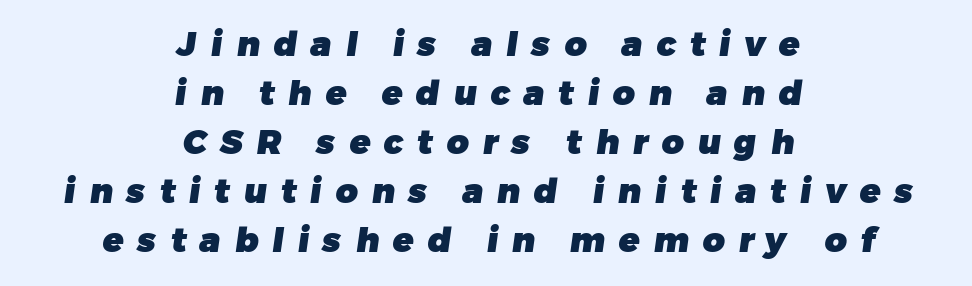
{"serif": "no", "bold": "yes", "weight": "heavy", "width": "normal", "stroke_contrast": "low", "x_height": "medium", "monospaced": "no", "underline": "no", "align": "center", "line_spacing": "normal", "line_spacing_ratio": 1.44, "letter_spacing": "wide", "letter_spacing_em": 0.41, "glyph_px": 34}
